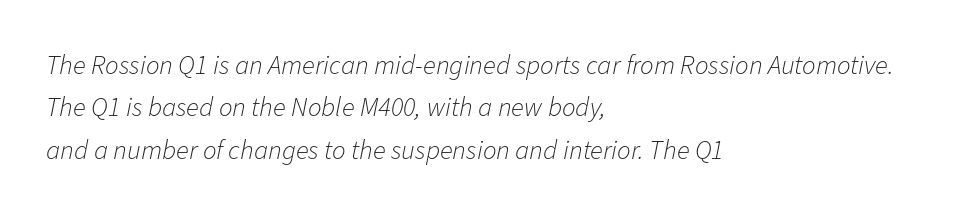
It's the slanting kind of type. Honestly, there is no underline to notice here at all. Regular leading. This rendering leaves character spacing at its baseline value. Teacher's note: observe the even left margin — that is flush-left alignment.
